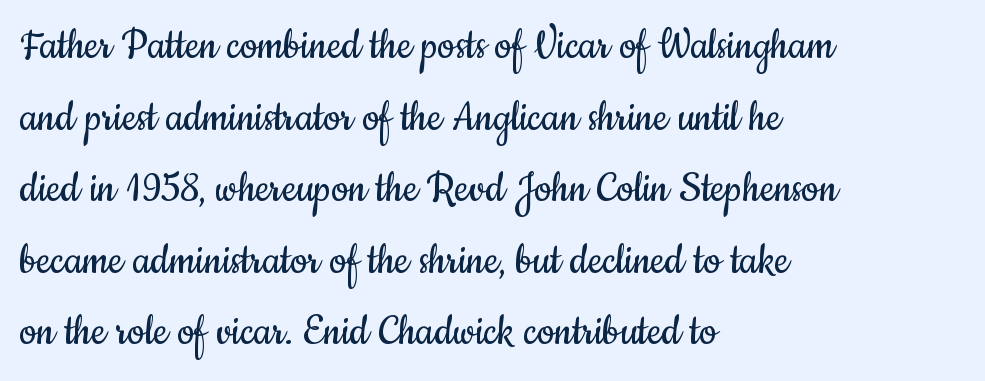
Q: Is the text bold? A: No.
Q: Is the text italic (slanted)? A: Yes.
Q: Is the typeface a serif or a sans-serif typeface? A: Sans-serif.
Q: Is the text underlined? A: No.
Q: How is the paragraph aligned? A: Left-aligned.
Q: Is the spacing between letters normal or unusually wide? A: Normal.
Q: Is the spacing between lines tight, normal or loose? A: Normal.
Q: Width (condensed, normal, or wide)? A: Condensed.
Q: Stroke contrast? A: Low.
Q: x-height? A: Small.
Q: Monospaced? A: No.
